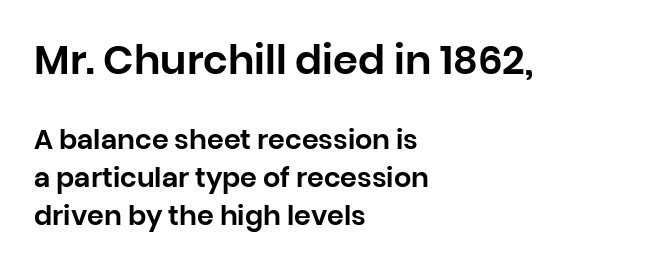
{"serif": "no", "italic": "no", "width": "normal", "stroke_contrast": "low", "x_height": "large", "monospaced": "no", "underline": "no", "align": "left", "line_spacing": "normal", "line_spacing_ratio": 1.4, "letter_spacing": "normal", "letter_spacing_em": 0.0, "larger_block": "first", "size_ratio": 1.48, "glyph_px": 40}
